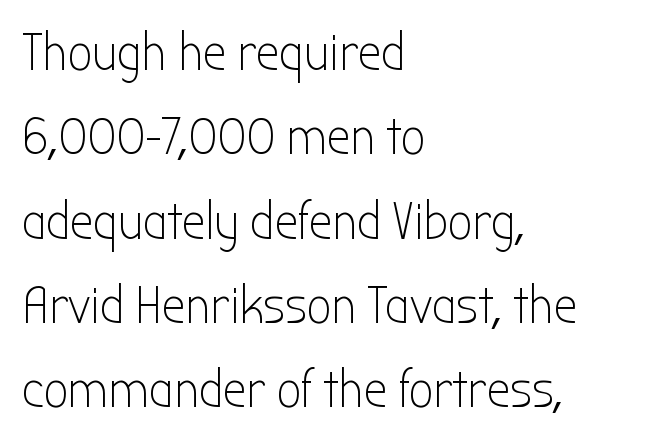
Does the copy run flush right? No — it runs flush left. The text was rendered using a sans face with plain stroke endings. No extra tracking has been applied to these lines. Each letter keeps its own natural width here, so spacing adapts to shape.
